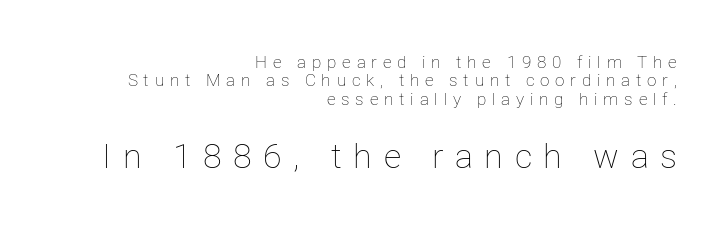
A bare baseline throughout the passage. These two chunks differ in scale, with the bottom chunk taking the larger measure. The strokes carry an ordinary text weight at most. The line-height multiplier appears low, near solid setting. All the whitespace from short lines collects on the left. Is there any slant? The stems are plumb.
